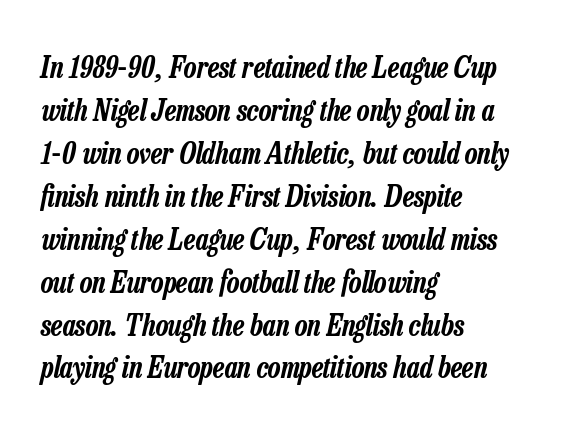
Q: Is the text italic (slanted)? A: Yes, it leans right by about 13 degrees.
Q: Is the text underlined? A: No.
Q: How is the paragraph aligned? A: Left-aligned.
Q: Is the spacing between letters normal or unusually wide? A: Normal.
Q: Is the spacing between lines tight, normal or loose? A: Normal.
Q: Width (condensed, normal, or wide)? A: Condensed.
Q: Stroke contrast? A: Low.
Q: x-height? A: Medium.
Q: Monospaced? A: No.
